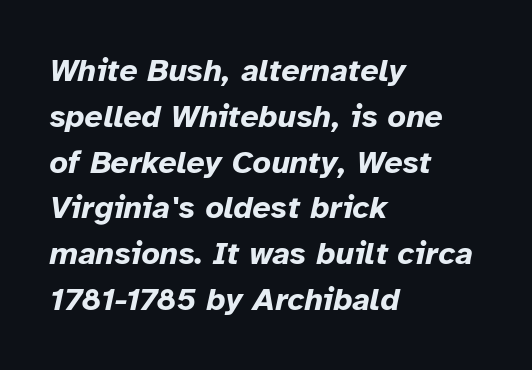
The image shows 32 px bold type, italic (leaning right); set left-aligned, normal line spacing (1.43x), normal letter spacing, not underlined; low stroke contrast and a medium x-height.
